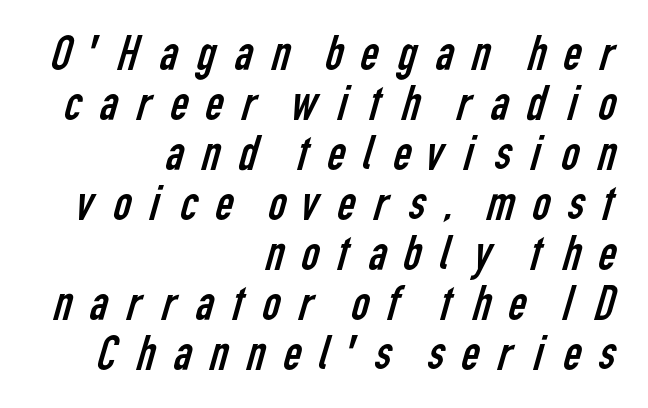
Q: Is the text bold? A: No.
Q: Is the typeface a serif or a sans-serif typeface? A: Sans-serif.
Q: Is the text underlined? A: No.
Q: How is the paragraph aligned? A: Right-aligned.
Q: Is the spacing between letters normal or unusually wide? A: Unusually wide.
Q: Is the spacing between lines tight, normal or loose? A: Tight.
Q: Width (condensed, normal, or wide)? A: Condensed.
Q: Stroke contrast? A: Low.
Q: x-height? A: Medium.
Q: Monospaced? A: No.
